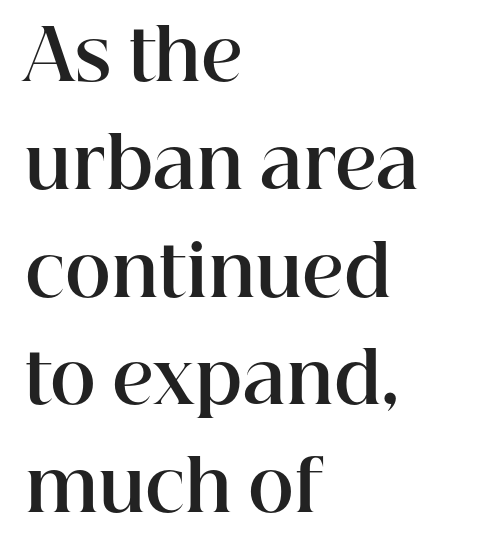
The image shows 70 px bold serif type, upright; set left-aligned, normal line spacing (1.54x), normal letter spacing, not underlined; high stroke contrast and a medium x-height.
